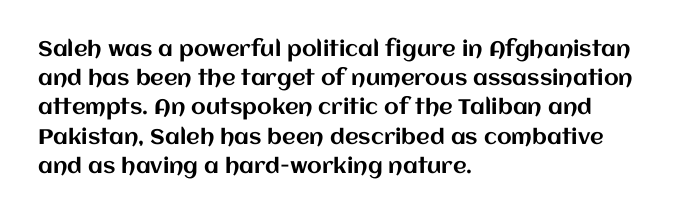
Each word holds together tightly as a unit, with standard inter-letter gaps. Left-aligned paragraph, ragged on the right. The vertical gap from one line to the next is medium. Nope, not italic — everything's standing straight. Check the space under the baseline: it is left empty.
